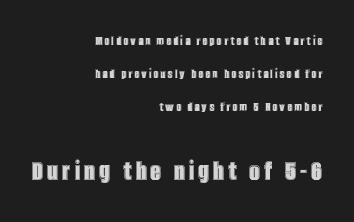
{"italic": "no", "width": "condensed", "x_height": "large", "monospaced": "no", "underline": "no", "align": "right", "line_spacing": "loose", "line_spacing_ratio": 2.34, "larger_block": "second", "size_ratio": 2.07, "glyph_px": 29}
